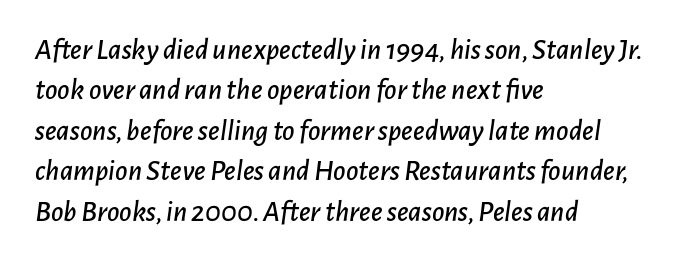
Anything drawn beneath the words? Only blank space. Does extra space separate the letters? No, they use regular spacing. How would I describe the line gaps? Plain and ordinary. Is this a fixed-width face? No — the glyphs have proportional, varying widths. Casual observation: everything's shoved over to the left. A typesetter would mark this as italic.
